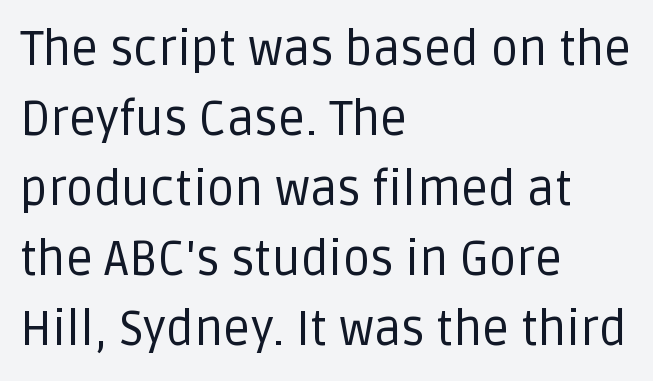
Q: Is the text bold? A: No.
Q: Is the text italic (slanted)? A: No, it is upright.
Q: Is the typeface a serif or a sans-serif typeface? A: Sans-serif.
Q: Is the text underlined? A: No.
Q: How is the paragraph aligned? A: Left-aligned.
Q: Is the spacing between letters normal or unusually wide? A: Normal.
Q: Is the spacing between lines tight, normal or loose? A: Normal.
Q: Width (condensed, normal, or wide)? A: Normal.
Q: Stroke contrast? A: Low.
Q: x-height? A: Large.
Q: Monospaced? A: No.
